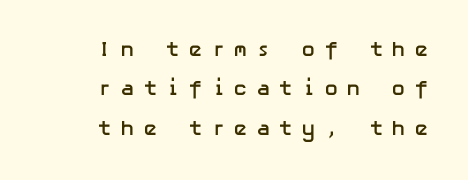
The image shows 21 px bold type, upright; set right-aligned, line spacing 1.88x, unusually wide letter spacing (+0.41 em), not underlined.
